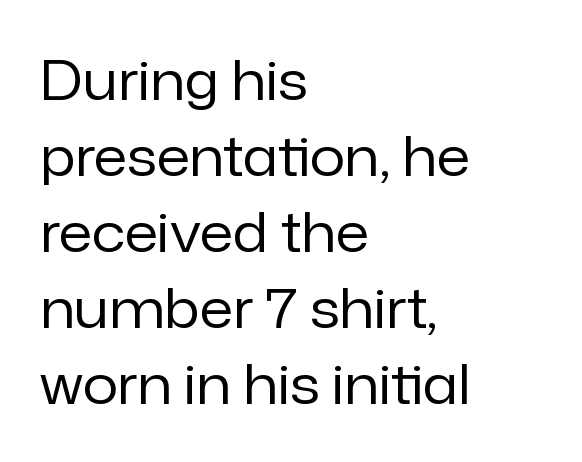
Q: Is the text bold? A: No.
Q: Is the text italic (slanted)? A: No, it is upright.
Q: Is the typeface a serif or a sans-serif typeface? A: Sans-serif.
Q: Is the text underlined? A: No.
Q: How is the paragraph aligned? A: Left-aligned.
Q: Is the spacing between letters normal or unusually wide? A: Normal.
Q: Is the spacing between lines tight, normal or loose? A: Normal.
Q: Width (condensed, normal, or wide)? A: Normal.
Q: Stroke contrast? A: Low.
Q: x-height? A: Medium.
Q: Monospaced? A: No.
